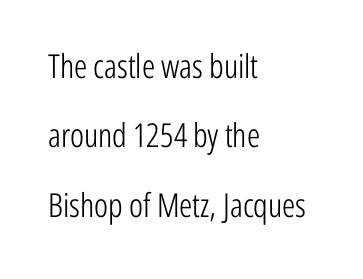
Q: Is the text bold? A: No.
Q: Is the text italic (slanted)? A: No, it is upright.
Q: Is the typeface a serif or a sans-serif typeface? A: Sans-serif.
Q: Is the text underlined? A: No.
Q: How is the paragraph aligned? A: Left-aligned.
Q: Is the spacing between letters normal or unusually wide? A: Normal.
Q: Is the spacing between lines tight, normal or loose? A: Loose.
Q: Width (condensed, normal, or wide)? A: Condensed.
Q: Stroke contrast? A: Low.
Q: x-height? A: Medium.
Q: Monospaced? A: No.
